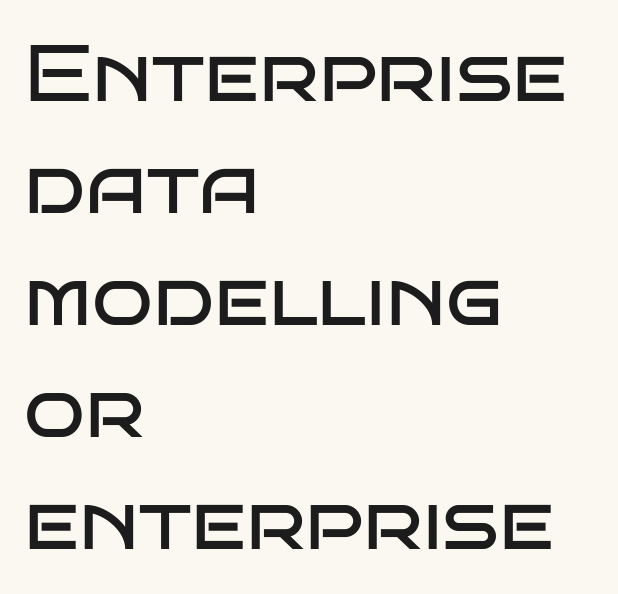
{"serif": "no", "italic": "no", "bold": "no", "weight": "regular", "width": "wide", "stroke_contrast": "low", "x_height": "large", "monospaced": "no", "underline": "no", "align": "left", "line_spacing": "normal", "line_spacing_ratio": 1.4, "letter_spacing": "normal", "letter_spacing_em": 0.0, "glyph_px": 80}
